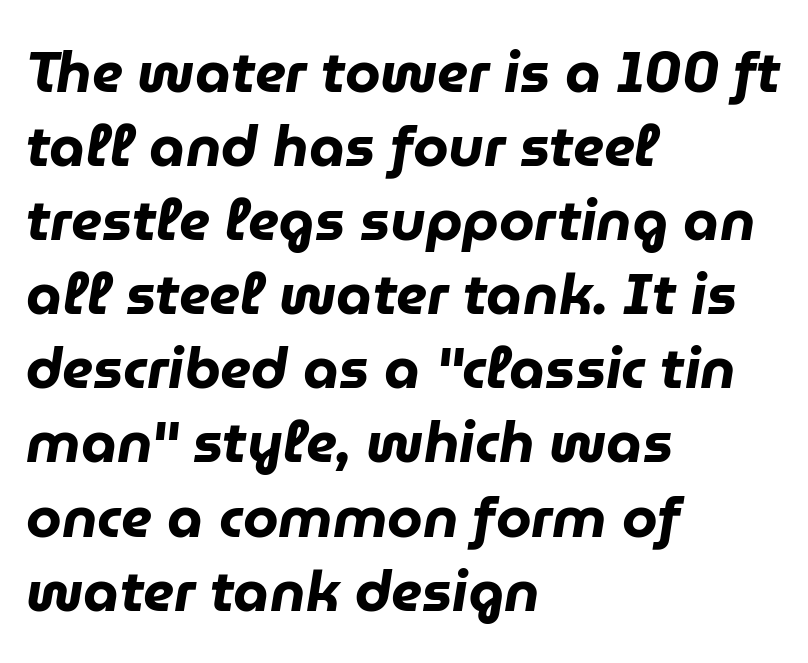
Q: Is the text bold? A: Yes.
Q: Is the text italic (slanted)? A: Yes, it leans right by about 9 degrees.
Q: Is the text underlined? A: No.
Q: How is the paragraph aligned? A: Left-aligned.
Q: Is the spacing between letters normal or unusually wide? A: Normal.
Q: Is the spacing between lines tight, normal or loose? A: Normal.
Q: Width (condensed, normal, or wide)? A: Normal.
Q: Stroke contrast? A: Low.
Q: x-height? A: Medium.
Q: Monospaced? A: No.
